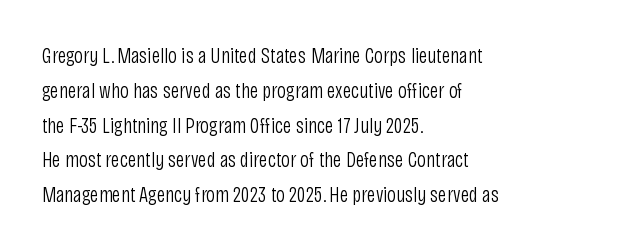
Q: Is the text bold? A: No.
Q: Is the text italic (slanted)? A: No, it is upright.
Q: Is the text underlined? A: No.
Q: How is the paragraph aligned? A: Left-aligned.
Q: Is the spacing between letters normal or unusually wide? A: Normal.
Q: Is the spacing between lines tight, normal or loose? A: Normal.
